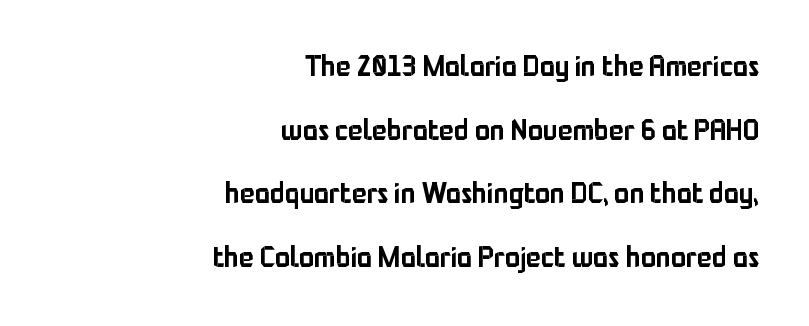
Upright lettering throughout. Each letter's strokes conclude bluntly, with no projecting serifs. Here the designer chose a conventional face with non-uniform glyph widths. Does the leading feel generous? Absolutely, it's lavish. The text block is weighted toward the right margin, trailing off unevenly leftward.
